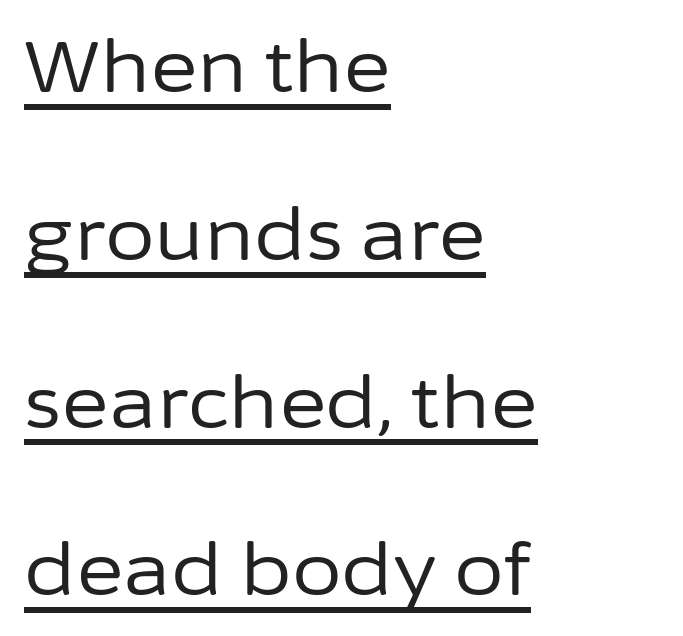
The image shows 72 px regular-weight sans-serif type, upright; set left-aligned, loose line spacing (2.33x), normal letter spacing, underlined; low stroke contrast and a medium x-height.
